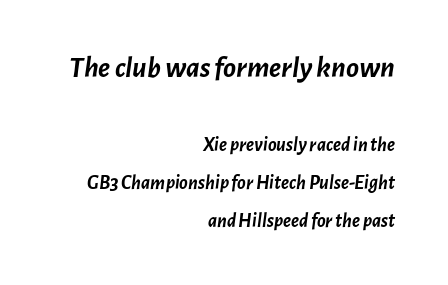
The image shows 30 px semibold type, italic (leaning right); set right-aligned, loose line spacing (1.92x), normal letter spacing, not underlined; the first (top) block is 1.5x larger; low stroke contrast and a medium x-height.
